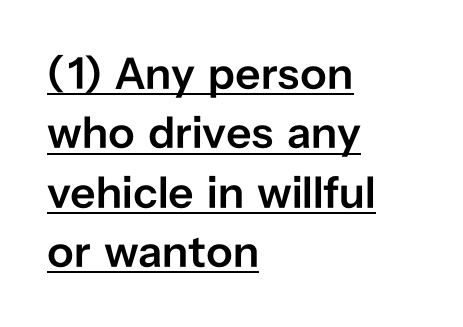
The image shows 45 px semibold sans-serif type, upright; set left-aligned, normal line spacing (1.32x), normal letter spacing, underlined; low stroke contrast and a medium x-height.
